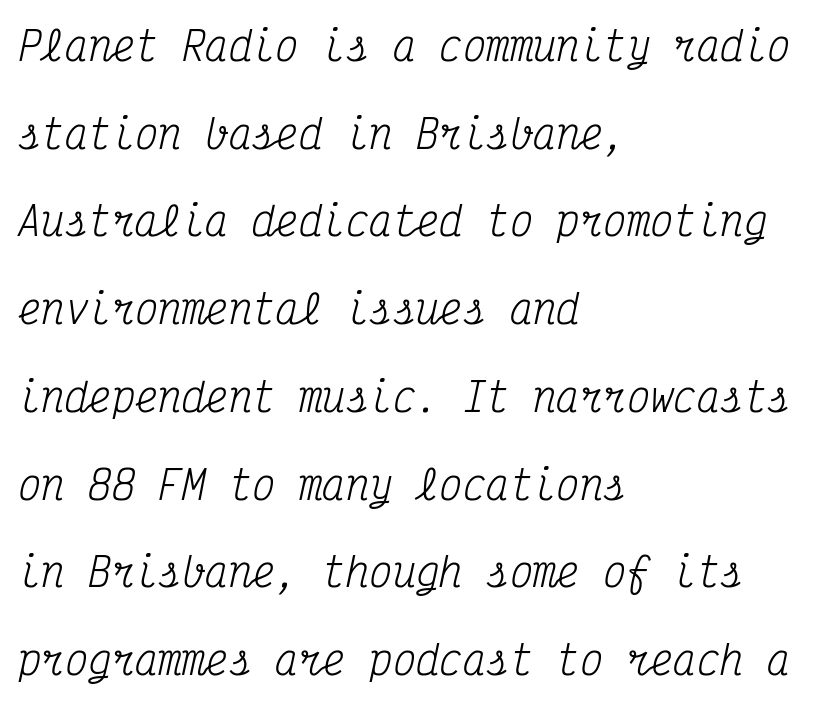
{"serif": "yes", "italic": "yes", "lean": "right", "slant_degrees": 12, "bold": "no", "weight": "regular", "width": "condensed", "stroke_contrast": "medium", "x_height": "medium", "monospaced": "yes", "underline": "no", "align": "left", "line_spacing": "loose", "line_spacing_ratio": 2.25, "letter_spacing": "normal", "letter_spacing_em": 0.0, "glyph_px": 39}
